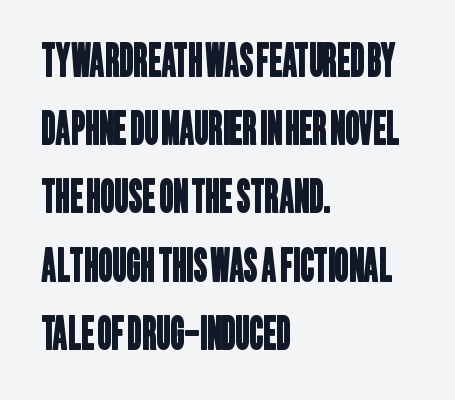
{"serif": "no", "width": "condensed", "stroke_contrast": "low", "x_height": "large", "monospaced": "no", "underline": "no", "align": "left", "line_spacing": "normal", "line_spacing_ratio": 1.55, "letter_spacing": "normal", "letter_spacing_em": 0.0, "glyph_px": 44}
